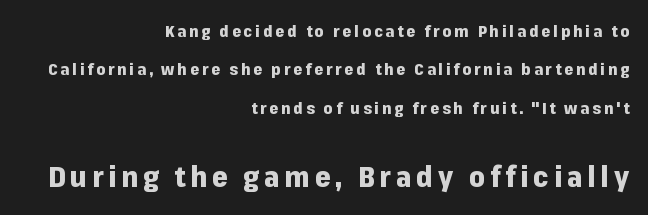
Notice how thick the strokes are: this is what a full bold looks like. Which margin do the lines hug? The right one — the left edge is uneven. The font family rendered here belongs to the sans-serif group. It's the straight-up-and-down kind of type.
